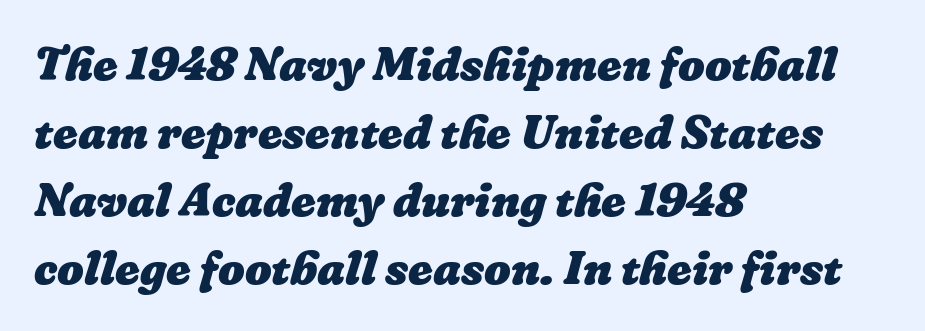
The space directly below the letters is spotless. Plenty of ink on the page — the face is bold. The letters sit at their default tracking, neither squeezed nor spread. The paragraph has a hard left edge and a soft right edge. Looks like regular typesetting: each glyph gets only the width it needs.
